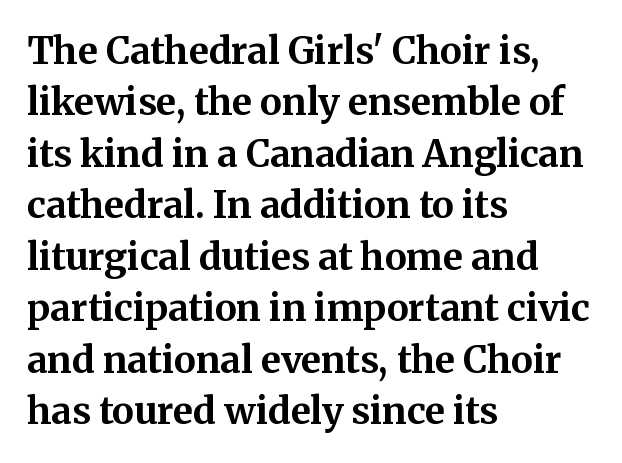
The image shows 37 px bold serif type, upright; set left-aligned, normal line spacing (1.39x), normal letter spacing, not underlined; medium stroke contrast and a medium x-height.
